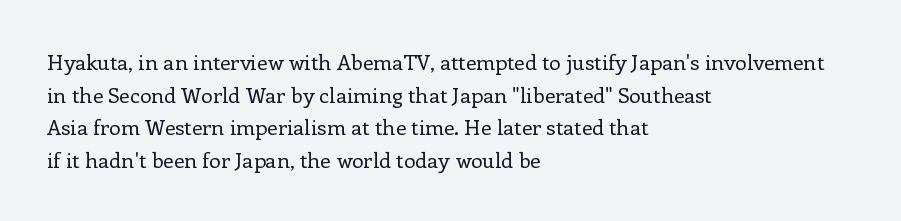
The image shows 21 px text type, upright; set left-aligned, normal line spacing (1.55x), normal letter spacing, not underlined.
